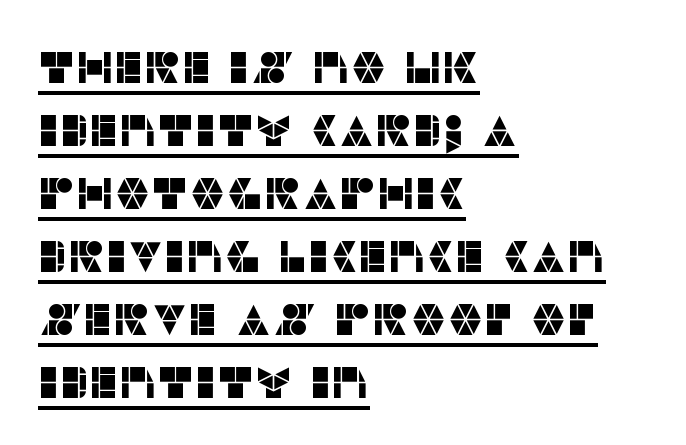
Q: Is the text italic (slanted)? A: No, it is upright.
Q: Is the typeface a serif or a sans-serif typeface? A: Sans-serif.
Q: Is the text underlined? A: Yes.
Q: How is the paragraph aligned? A: Left-aligned.
Q: Is the spacing between letters normal or unusually wide? A: Normal.
Q: Is the spacing between lines tight, normal or loose? A: Normal.
Q: Width (condensed, normal, or wide)? A: Normal.
Q: Stroke contrast? A: Low.
Q: x-height? A: Large.
Q: Monospaced? A: No.
